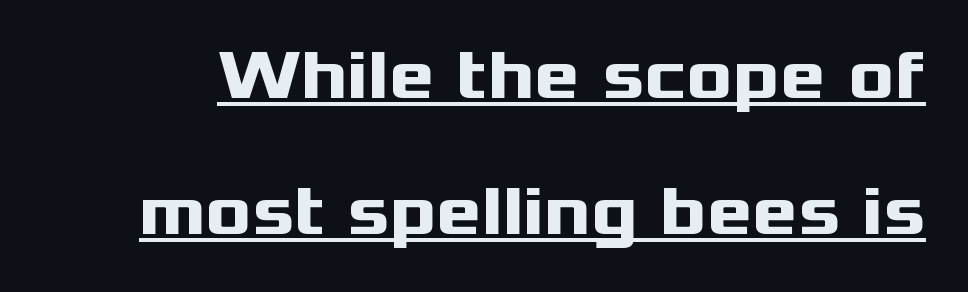
Q: Is the text bold? A: Yes.
Q: Is the text italic (slanted)? A: No, it is upright.
Q: Is the typeface a serif or a sans-serif typeface? A: Sans-serif.
Q: Is the text underlined? A: Yes.
Q: Is the spacing between letters normal or unusually wide? A: Normal.
Q: Is the spacing between lines tight, normal or loose? A: Loose.
Q: Width (condensed, normal, or wide)? A: Wide.
Q: Stroke contrast? A: Medium.
Q: x-height? A: Medium.
Q: Monospaced? A: No.
